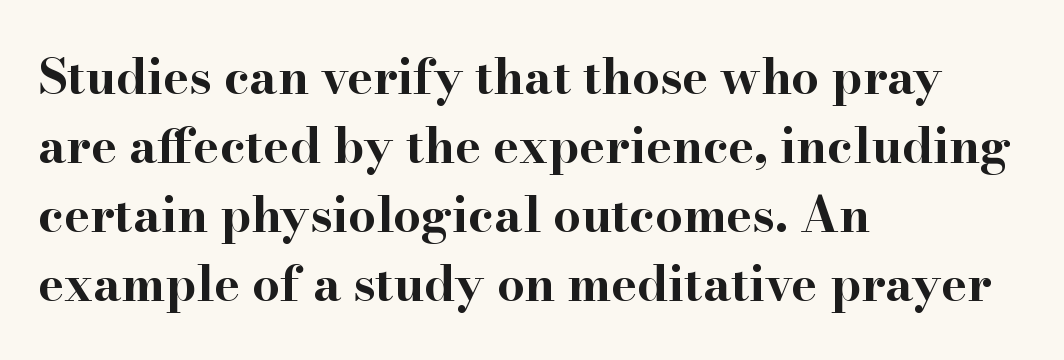
The image shows 49 px bold, wide serif type, upright; set left-aligned, normal line spacing (1.41x), normal letter spacing, not underlined; high stroke contrast and a small x-height.
